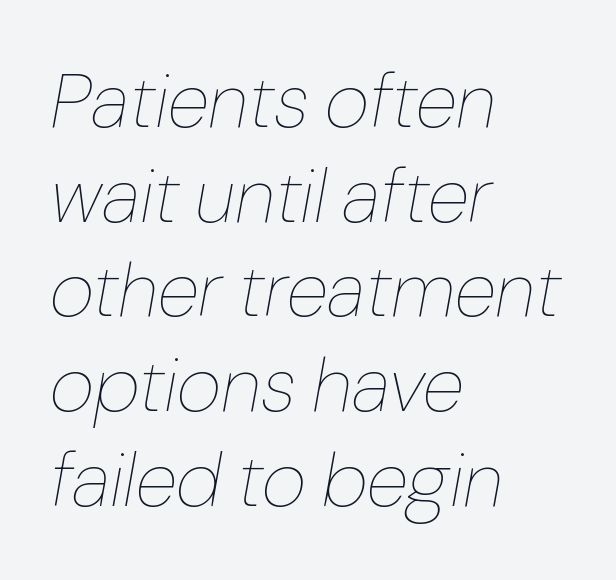
The image shows 77 px thin type, italic (leaning right); set left-aligned, line spacing 1.23x, normal letter spacing, not underlined; low stroke contrast and a medium x-height.
